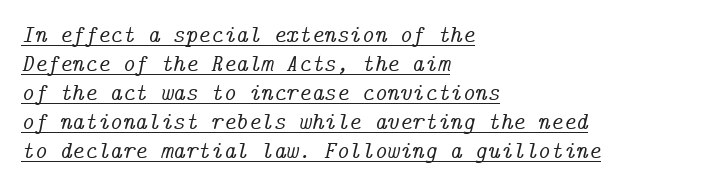
Looking at the ascenders, they clearly lean. The passage shown has conventional tracking throughout. Decoration check: the copy is underlined. The compositor pushed each line to the left boundary.
